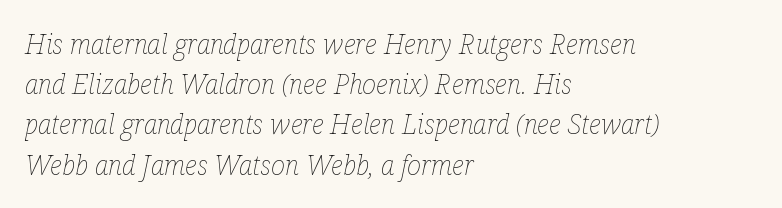
Q: Is the text bold? A: No.
Q: Is the text italic (slanted)? A: Yes, it leans right by about 12 degrees.
Q: Is the text underlined? A: No.
Q: How is the paragraph aligned? A: Left-aligned.
Q: Is the spacing between letters normal or unusually wide? A: Normal.
Q: Is the spacing between lines tight, normal or loose? A: Normal.
